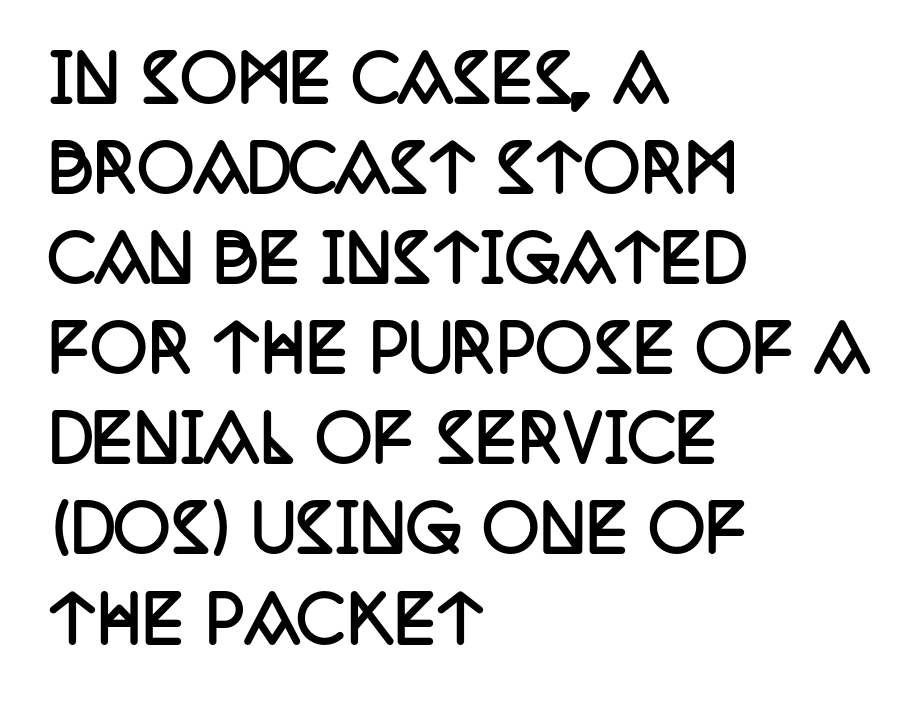
{"serif": "yes", "italic": "no", "bold": "yes", "weight": "semibold", "width": "condensed", "stroke_contrast": "low", "x_height": "large", "monospaced": "no", "underline": "no", "align": "left", "line_spacing": "normal", "line_spacing_ratio": 1.43, "letter_spacing": "normal", "letter_spacing_em": 0.0, "glyph_px": 63}
